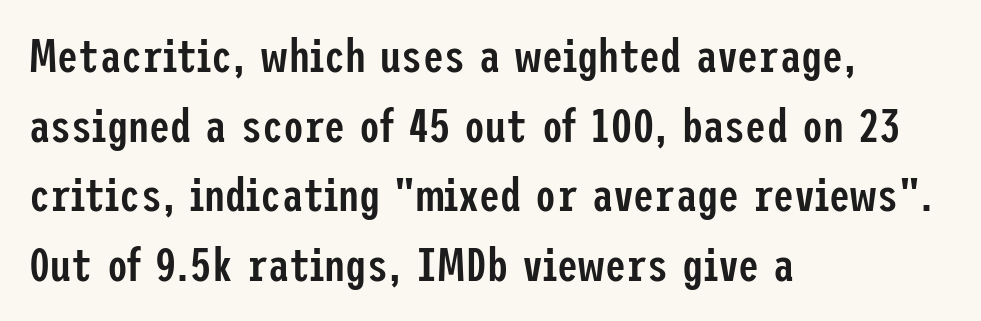
Q: Is the text bold? A: Semi-bold.
Q: Is the text italic (slanted)? A: No, it is upright.
Q: Is the typeface a serif or a sans-serif typeface? A: Sans-serif.
Q: Is the text underlined? A: No.
Q: How is the paragraph aligned? A: Left-aligned.
Q: Is the spacing between letters normal or unusually wide? A: Normal.
Q: Is the spacing between lines tight, normal or loose? A: Normal.
Q: Width (condensed, normal, or wide)? A: Condensed.
Q: Stroke contrast? A: Low.
Q: x-height? A: Medium.
